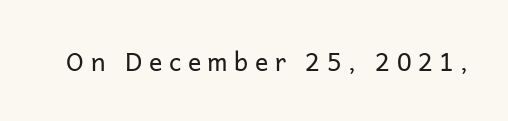
{"italic": "no", "bold": "no", "underline": "no", "letter_spacing": "wide", "letter_spacing_em": 0.26, "glyph_px": 25}
